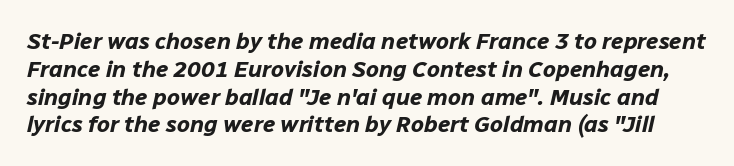
Emphasis by weight is at full strength: bold. The font's italic variant was chosen for this text. In terms of letterspacing, this is plain default setting. Decoration check: the copy has no underline.
